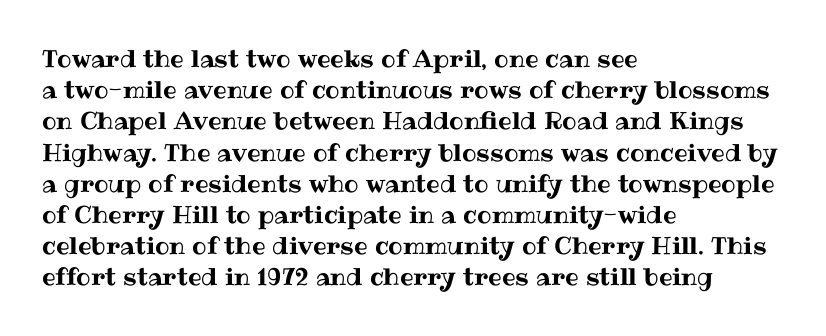
The image shows 24 px text type, upright; set left-aligned, normal line spacing (1.3x), normal letter spacing, not underlined.
